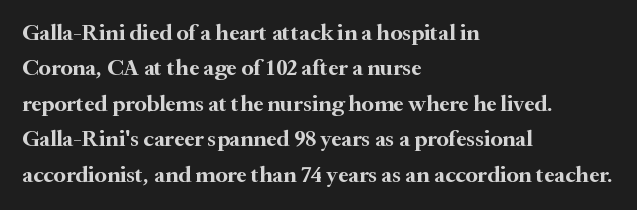
The image shows 23 px bold type, upright; set left-aligned, normal line spacing (1.54x), normal letter spacing, not underlined.
